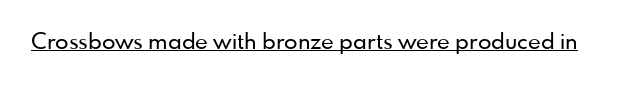
Compared with typical body copy, the letter spacing here is the same. Honestly, the underline is the first thing you notice here. No italicization has been applied; the sample stays upright.
